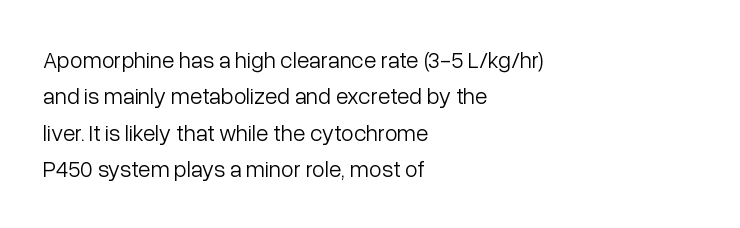
{"italic": "no", "bold": "no", "underline": "no", "align": "left", "line_spacing": "normal", "line_spacing_ratio": 1.58, "letter_spacing": "normal", "letter_spacing_em": 0.0, "glyph_px": 23}
